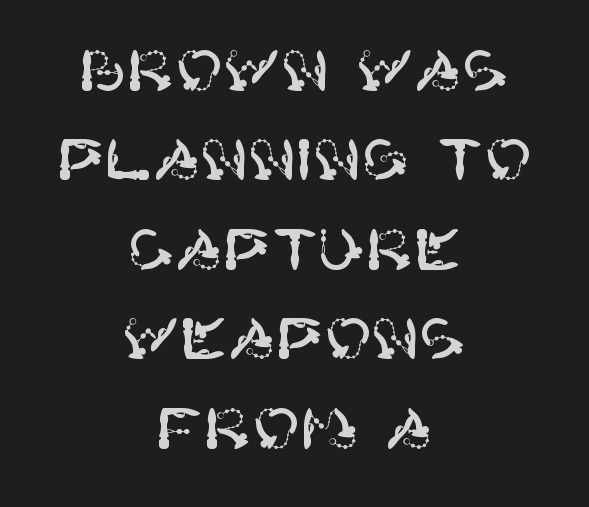
Q: Is the text italic (slanted)? A: No, it is upright.
Q: Is the typeface a serif or a sans-serif typeface? A: Sans-serif.
Q: Is the text underlined? A: No.
Q: How is the paragraph aligned? A: Centered.
Q: Is the spacing between letters normal or unusually wide? A: Normal.
Q: Is the spacing between lines tight, normal or loose? A: Normal.
Q: Width (condensed, normal, or wide)? A: Normal.
Q: Stroke contrast? A: High.
Q: x-height? A: Large.
